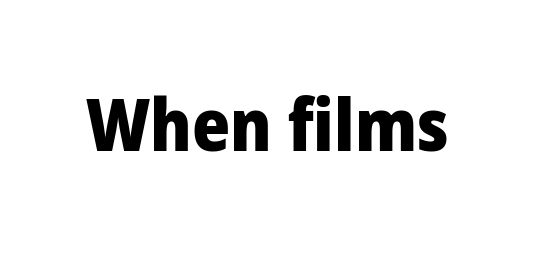
Tracking value appears to be zero — textbook default spacing. Unmarked baselines from the first word to the last. The lettering holds an erect, upright posture throughout. Heavy, bold letterforms. A typesetter would call this proportional, since set widths differ per character. What kind of face is this? One without serifs — a sans.
